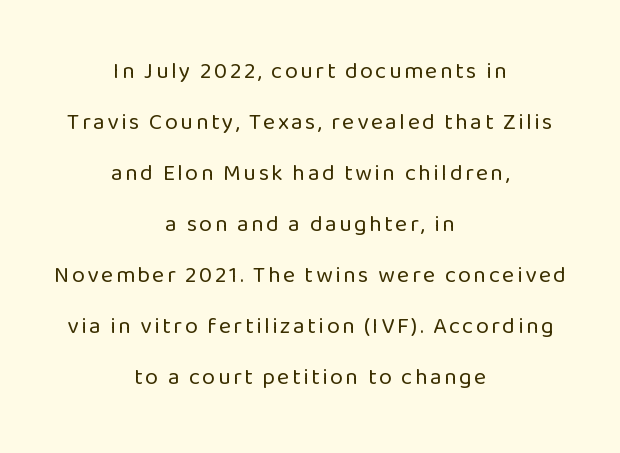
The image shows 23 px text type, upright; set centered, loose line spacing (2.22x), not underlined.
